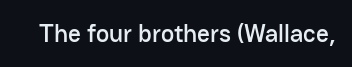
The image shows 25 px text type, upright; set normal letter spacing, not underlined.
